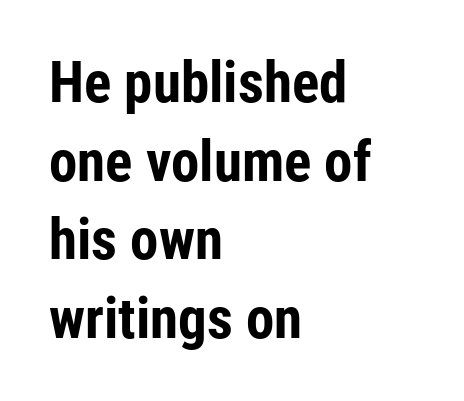
Q: Is the text bold? A: Yes.
Q: Is the text italic (slanted)? A: No, it is upright.
Q: Is the typeface a serif or a sans-serif typeface? A: Sans-serif.
Q: Is the text underlined? A: No.
Q: How is the paragraph aligned? A: Left-aligned.
Q: Is the spacing between letters normal or unusually wide? A: Normal.
Q: Is the spacing between lines tight, normal or loose? A: Normal.
Q: Width (condensed, normal, or wide)? A: Condensed.
Q: Stroke contrast? A: Low.
Q: x-height? A: Medium.
Q: Monospaced? A: No.
